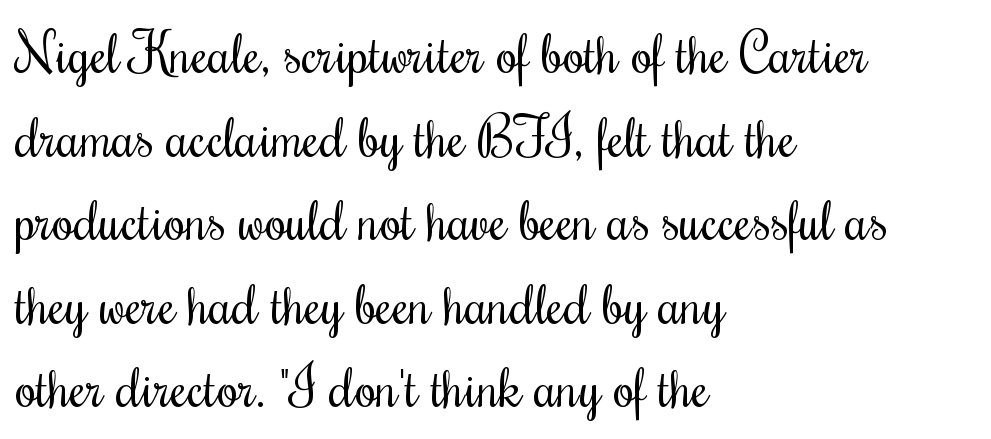
{"serif": "yes", "bold": "no", "weight": "regular", "width": "condensed", "stroke_contrast": "medium", "x_height": "small", "monospaced": "no", "underline": "no", "align": "left", "line_spacing": "normal", "line_spacing_ratio": 1.52, "letter_spacing": "normal", "letter_spacing_em": 0.0, "glyph_px": 55}
